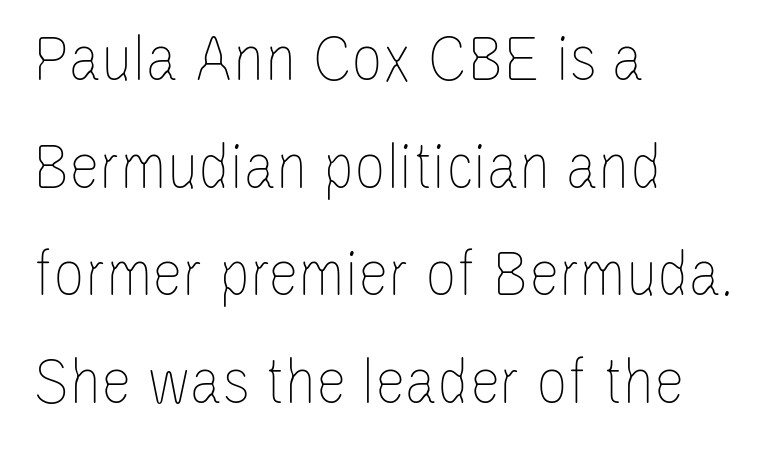
The image shows 69 px thin, condensed type, upright; set left-aligned, normal line spacing (1.56x), normal letter spacing, not underlined; low stroke contrast and a large x-height.
